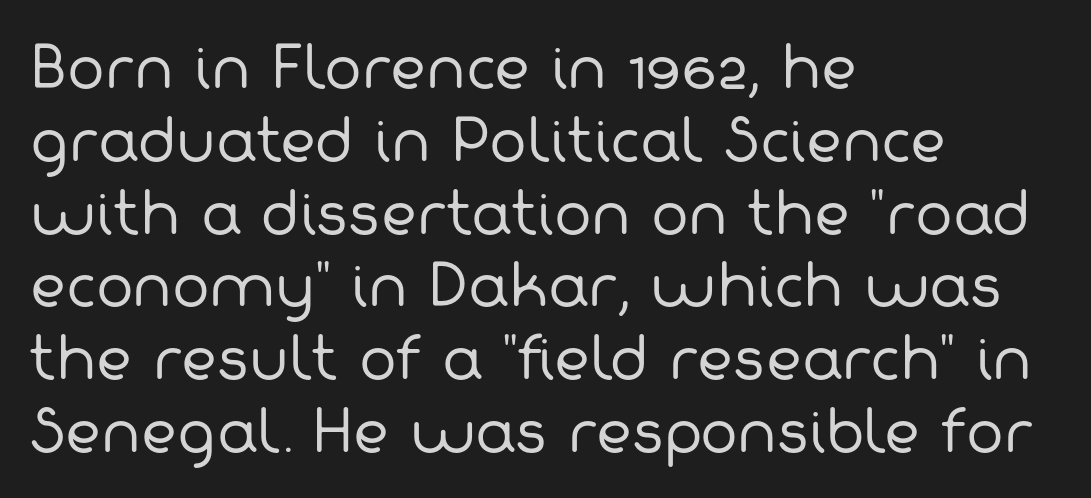
The letters advance in unequal steps, a hallmark of proportional type. Grotesque or geometric, the face here clearly has no serifs. How would I describe the line gaps? Plain and ordinary. This is not heavy type; no bold has been used. Inter-character spacing is left at the font's built-in metrics. Rule under the text: the space is simply empty.
